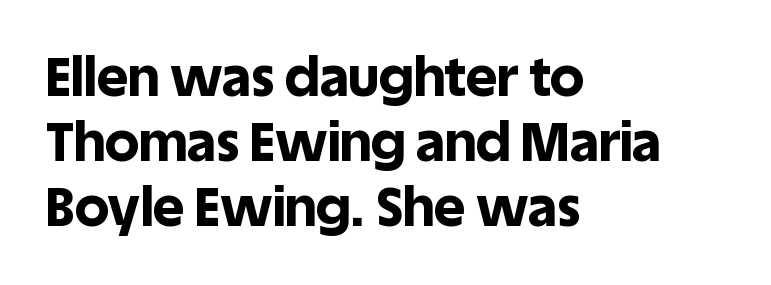
Q: Is the text bold? A: Yes.
Q: Is the text italic (slanted)? A: No, it is upright.
Q: Is the typeface a serif or a sans-serif typeface? A: Sans-serif.
Q: Is the text underlined? A: No.
Q: How is the paragraph aligned? A: Left-aligned.
Q: Is the spacing between letters normal or unusually wide? A: Normal.
Q: Width (condensed, normal, or wide)? A: Normal.
Q: x-height? A: Large.
Q: Monospaced? A: No.
